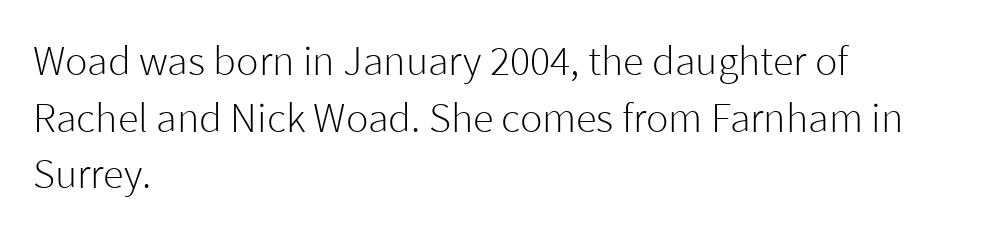
The image shows 42 px light sans-serif type, upright; set left-aligned, normal line spacing (1.35x), normal letter spacing, not underlined; low stroke contrast and a medium x-height.
